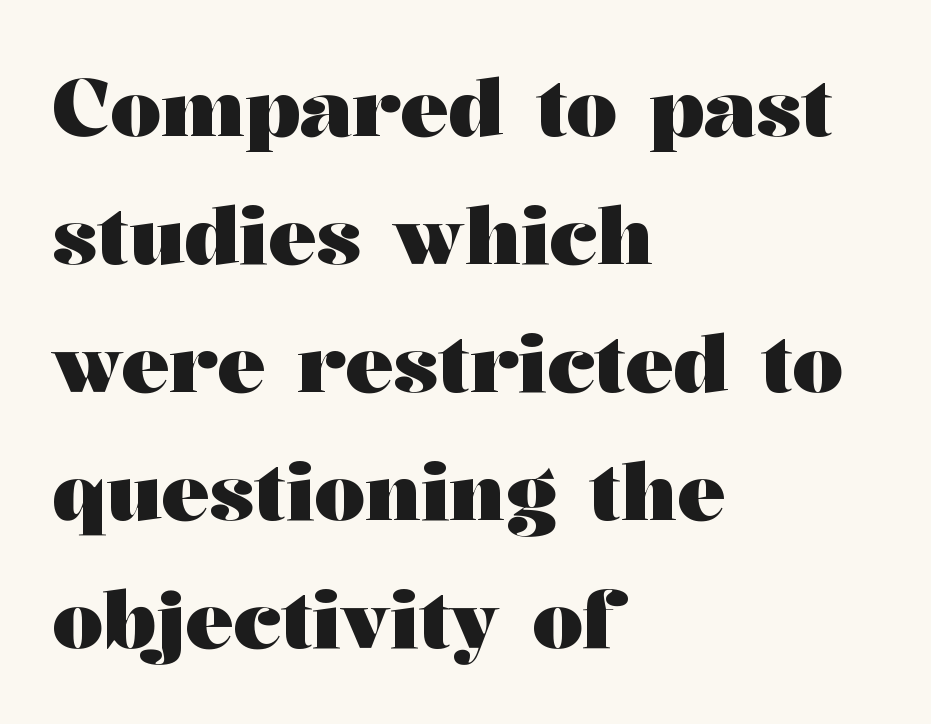
Q: Is the text bold? A: Yes.
Q: Is the text italic (slanted)? A: No, it is upright.
Q: Is the typeface a serif or a sans-serif typeface? A: Serif.
Q: Is the text underlined? A: No.
Q: How is the paragraph aligned? A: Left-aligned.
Q: Is the spacing between letters normal or unusually wide? A: Normal.
Q: Is the spacing between lines tight, normal or loose? A: Normal.
Q: Width (condensed, normal, or wide)? A: Wide.
Q: Stroke contrast? A: Medium.
Q: x-height? A: Medium.
Q: Monospaced? A: No.
